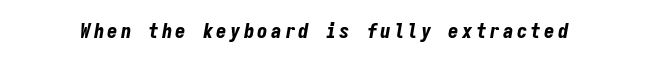
Thick stems and heavy bowls — unmistakably bold. If you drew a line through each stem, it would be angled. Bare-footed words on every line.
